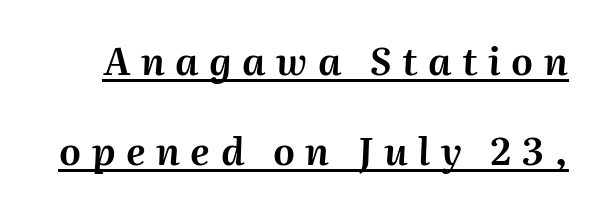
The image shows 38 px text type, italic (leaning right); set loose line spacing (2.37x), unusually wide letter spacing (+0.28 em), underlined; medium stroke contrast and a medium x-height.
